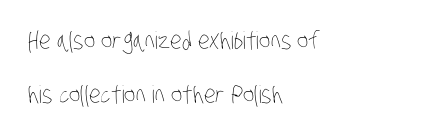
Q: Is the text bold? A: No.
Q: Is the text underlined? A: No.
Q: How is the paragraph aligned? A: Left-aligned.
Q: Is the spacing between letters normal or unusually wide? A: Normal.
Q: Is the spacing between lines tight, normal or loose? A: Loose.
